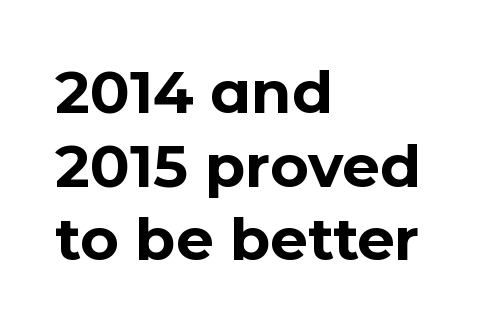
The image shows 59 px bold sans-serif type, upright; set left-aligned, normal line spacing (1.25x), normal letter spacing, not underlined; low stroke contrast and a medium x-height.
